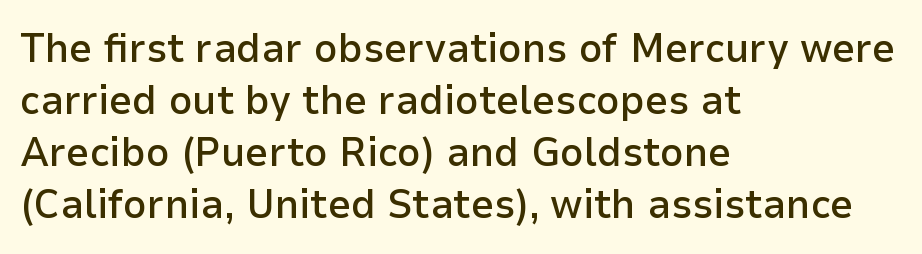
The image shows 41 px semibold sans-serif type, upright; set left-aligned, normal line spacing (1.27x), normal letter spacing, not underlined; low stroke contrast and a medium x-height.
